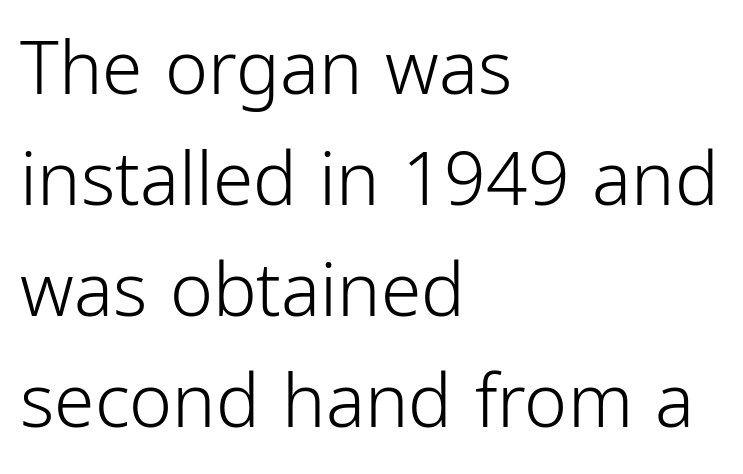
Notice how the passage keeps a crisp vertical edge on the left only. Each word holds together tightly as a unit, with standard inter-letter gaps. This is roman type, the default non-slanted kind. If you measured baseline to baseline, you'd find a middling distance. The glyphs in this specimen are sans serif. Looks like regular typesetting: each glyph gets only the width it needs.
